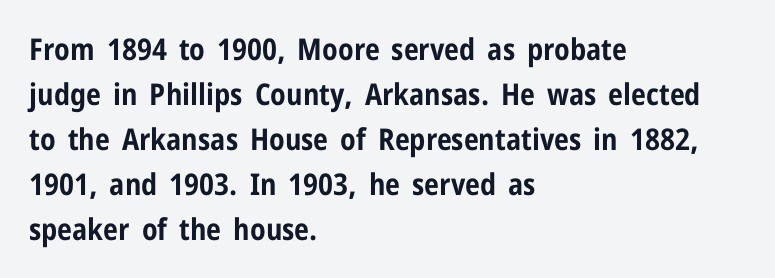
Spacing verdict: proportional, widths tailored to each character. Letters rest on an invisible, unmarked baseline. Nothing sits at the stroke ends, so this counts as sans-serif. Layout note: lines flush left. This rendering leaves character spacing at its baseline value. A dark, heavy texture on the line: the type is bold.
